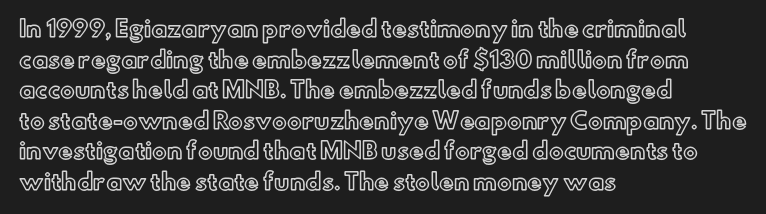
If you drew a line through each stem, it would be perfectly vertical. Honestly, the letter spacing is just normal — you wouldn't notice it. The words here are not underlined. Notice how the passage keeps a crisp vertical edge on the left only. Interline gaps are of average width in this sample.
